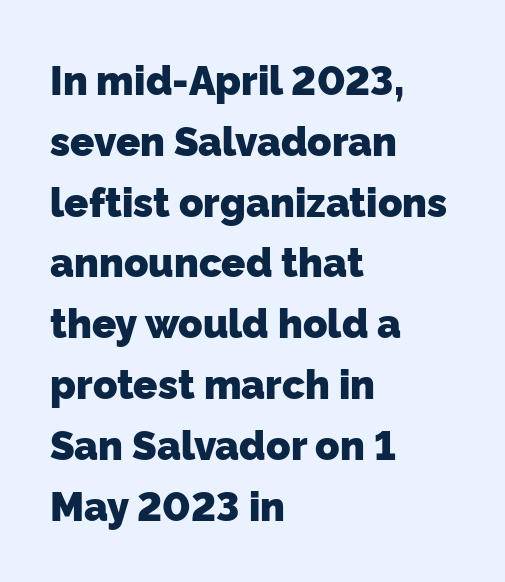
Stroke thickness is high; the sample reads as a true bold. These lines are set flush left with a ragged right edge. Whoever set this chose a conventional vertical rhythm. The baseline area is clear. The face used here is a sans, in the tradition of grotesques and geometrics.
